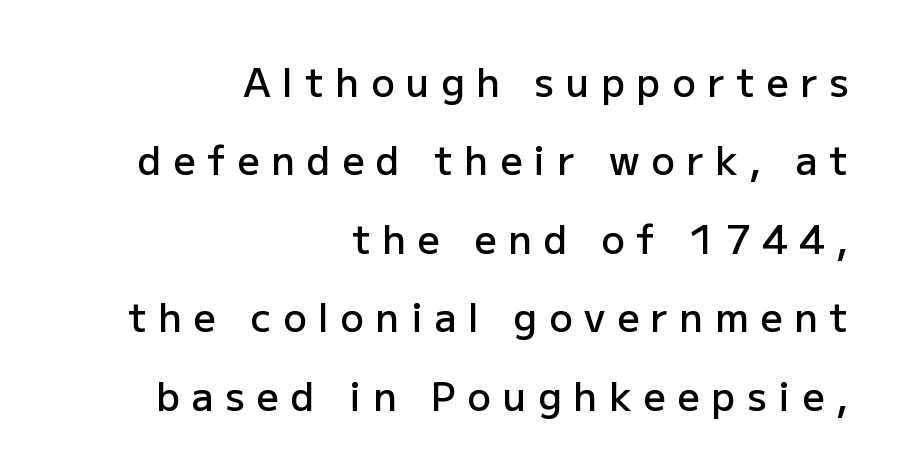
The letters are spread apart with noticeably loose tracking. Are there feet on the stems? There aren't — it's a sans. Descender tails drop into unmarked territory. The passage shown is typed in a proportional face where columns would drift. Line ends are locked; line starts wander.
